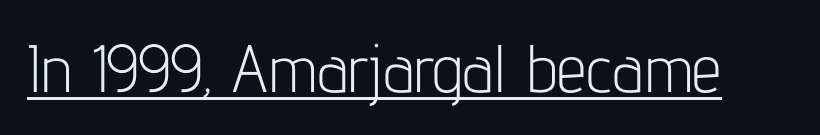
Q: Is the text bold? A: No.
Q: Is the text italic (slanted)? A: No, it is upright.
Q: Is the typeface a serif or a sans-serif typeface? A: Sans-serif.
Q: Is the text underlined? A: Yes.
Q: Is the spacing between letters normal or unusually wide? A: Normal.
Q: Width (condensed, normal, or wide)? A: Condensed.
Q: Stroke contrast? A: Low.
Q: x-height? A: Medium.
Q: Monospaced? A: No.
